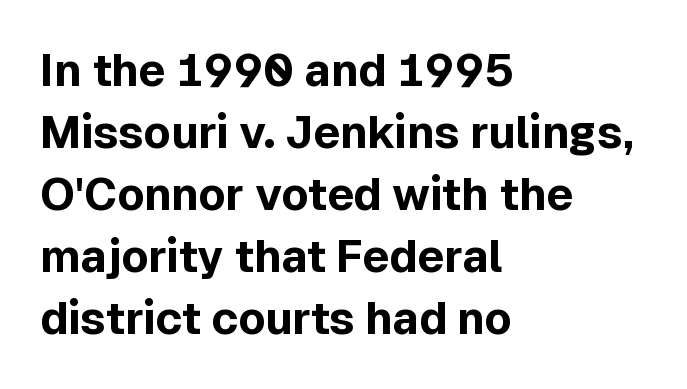
Anything drawn beneath the words? Only blank space. Caption: bold face, heavy strokes. Proportional: the letters do not fall into vertical columns. The line-height multiplier appears to be the usual default. The font's upright variant was chosen for this text.
